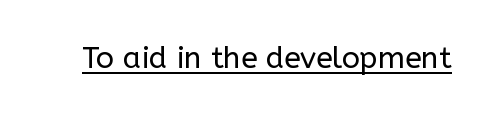
Q: Is the text bold? A: No.
Q: Is the text italic (slanted)? A: No, it is upright.
Q: Is the typeface a serif or a sans-serif typeface? A: Sans-serif.
Q: Is the text underlined? A: Yes.
Q: Is the spacing between letters normal or unusually wide? A: Normal.
Q: Width (condensed, normal, or wide)? A: Normal.
Q: Stroke contrast? A: Low.
Q: x-height? A: Medium.
Q: Monospaced? A: No.
